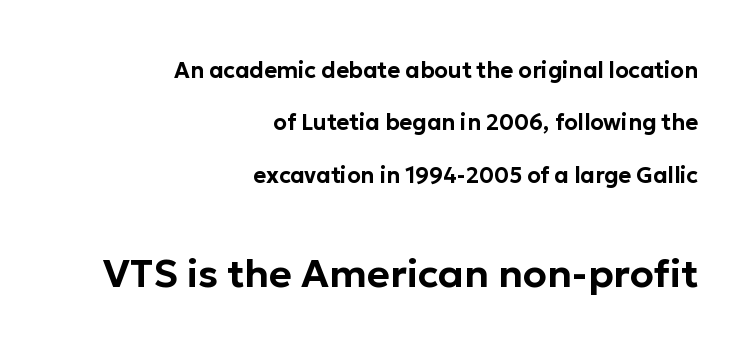
{"serif": "no", "italic": "no", "width": "normal", "stroke_contrast": "low", "x_height": "medium", "monospaced": "no", "underline": "no", "align": "right", "line_spacing": "loose", "line_spacing_ratio": 2.38, "letter_spacing": "normal", "letter_spacing_em": 0.0, "larger_block": "second", "size_ratio": 1.77, "glyph_px": 39}
